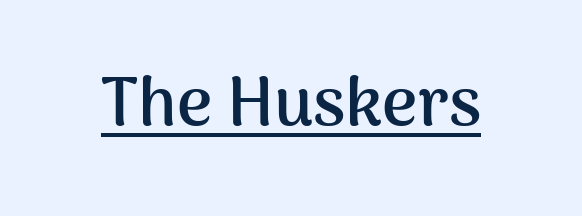
The image shows 68 px semibold sans-serif type, upright; set normal letter spacing, underlined; medium stroke contrast and a medium x-height.
